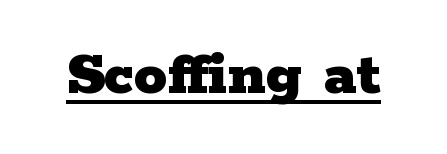
{"serif": "yes", "italic": "no", "bold": "yes", "weight": "heavy", "width": "wide", "stroke_contrast": "low", "x_height": "medium", "monospaced": "no", "underline": "yes", "letter_spacing": "normal", "letter_spacing_em": 0.0, "glyph_px": 66}
